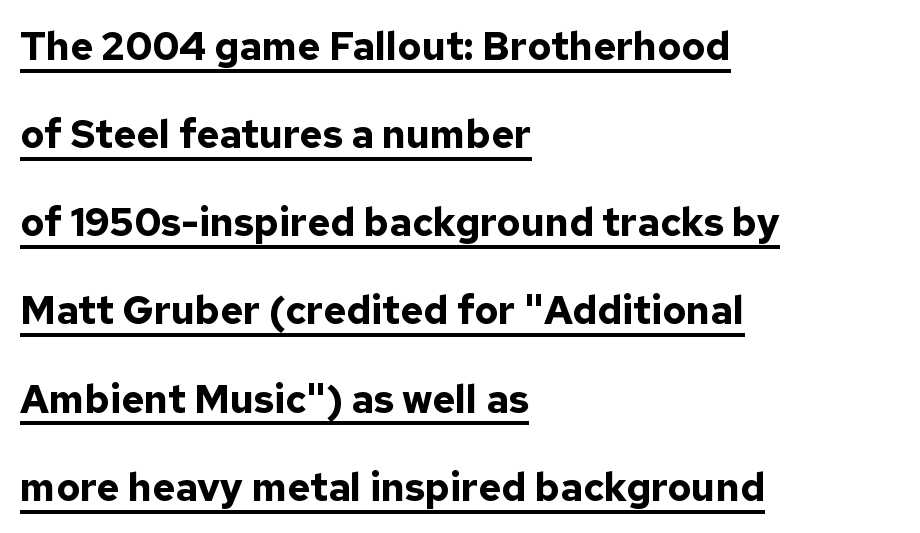
Q: Is the text bold? A: Yes.
Q: Is the text italic (slanted)? A: No, it is upright.
Q: Is the typeface a serif or a sans-serif typeface? A: Sans-serif.
Q: Is the text underlined? A: Yes.
Q: How is the paragraph aligned? A: Left-aligned.
Q: Is the spacing between letters normal or unusually wide? A: Normal.
Q: Is the spacing between lines tight, normal or loose? A: Loose.
Q: Width (condensed, normal, or wide)? A: Normal.
Q: Stroke contrast? A: Low.
Q: x-height? A: Medium.
Q: Monospaced? A: No.
